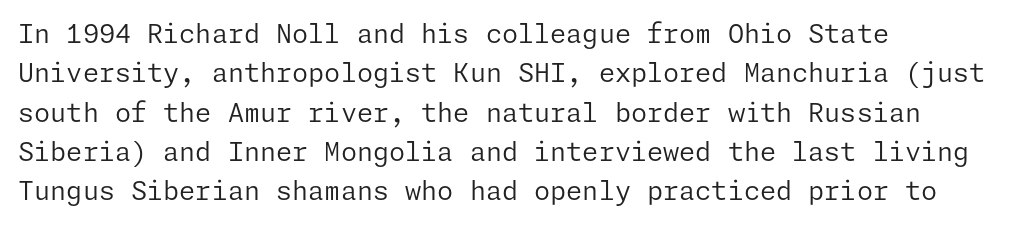
Q: Is the text bold? A: No.
Q: Is the text italic (slanted)? A: No, it is upright.
Q: Is the text underlined? A: No.
Q: How is the paragraph aligned? A: Left-aligned.
Q: Is the spacing between letters normal or unusually wide? A: Normal.
Q: Is the spacing between lines tight, normal or loose? A: Normal.
